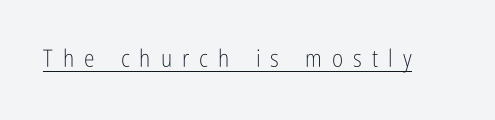
Q: Is the text bold? A: No.
Q: Is the text italic (slanted)? A: No, it is upright.
Q: Is the text underlined? A: Yes.
Q: Is the spacing between letters normal or unusually wide? A: Unusually wide.
